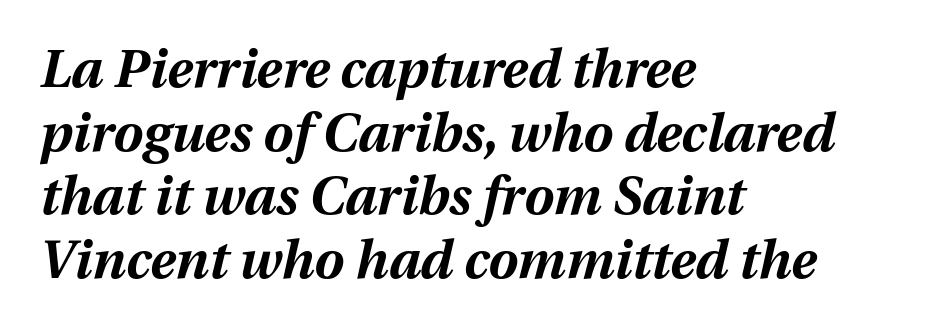
Looking at the ascenders, they clearly lean. Tracking value appears to be zero — textbook default spacing. Here the designer chose a conventional face with non-uniform glyph widths. How heavy is the stroke? Heavy — this is a bold. Is the block centered? No — it sits flush against the left margin.
